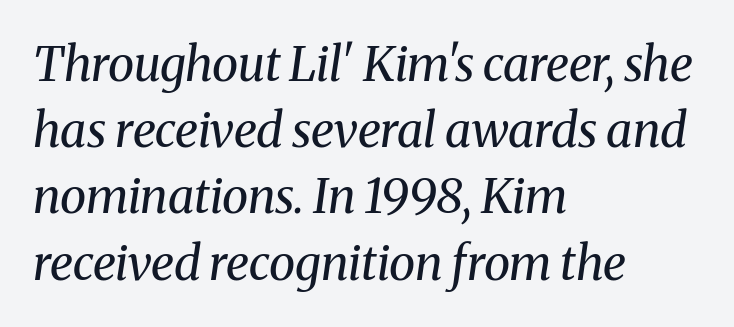
The image shows 48 px regular-weight serif type, italic (leaning right); set left-aligned, normal line spacing (1.38x), normal letter spacing, not underlined; medium stroke contrast and a medium x-height.
